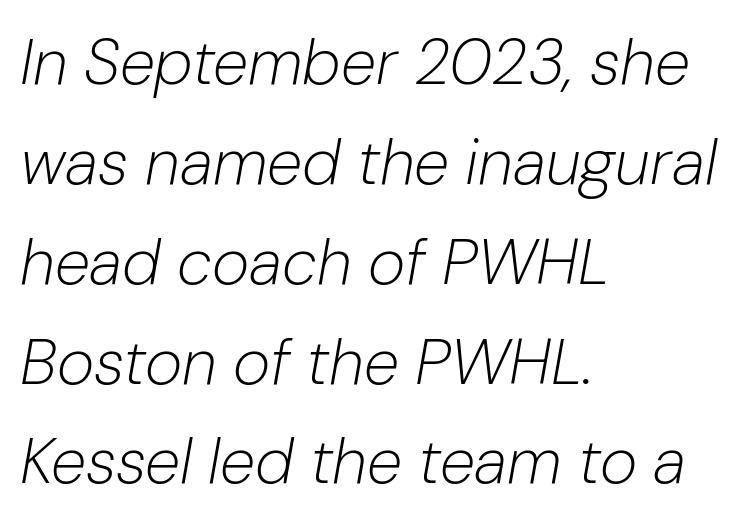
Q: Is the text bold? A: No.
Q: Is the text italic (slanted)? A: Yes, it leans right by about 10 degrees.
Q: Is the text underlined? A: No.
Q: How is the paragraph aligned? A: Left-aligned.
Q: Is the spacing between letters normal or unusually wide? A: Normal.
Q: Is the spacing between lines tight, normal or loose? A: Normal.
Q: Width (condensed, normal, or wide)? A: Normal.
Q: Stroke contrast? A: Low.
Q: x-height? A: Medium.
Q: Monospaced? A: No.
